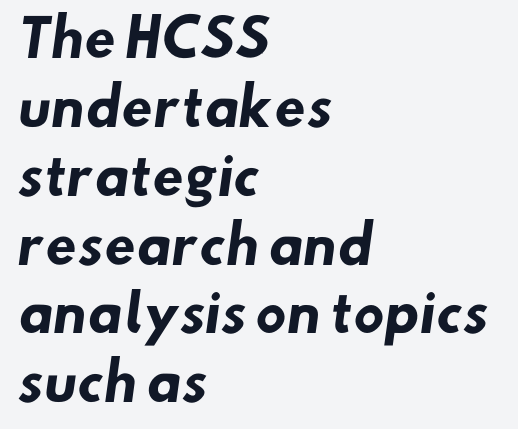
If you drew a ruler down the left edge, every line would touch it. Note the varied advance widths — an 'i' is clearly narrower than an 'm'. Descender tails drop into unmarked territory. What stands out about the letter spacing? Nothing — it is the standard amount. Heavy-handed strokes throughout: this text is bold.
